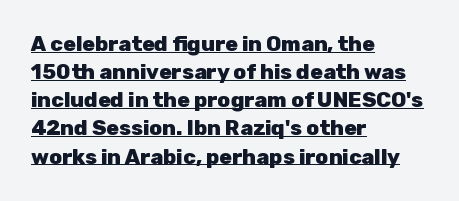
Q: Is the text bold? A: Yes.
Q: Is the text italic (slanted)? A: No, it is upright.
Q: Is the text underlined? A: Yes.
Q: How is the paragraph aligned? A: Left-aligned.
Q: Is the spacing between letters normal or unusually wide? A: Normal.
Q: Is the spacing between lines tight, normal or loose? A: Normal.
